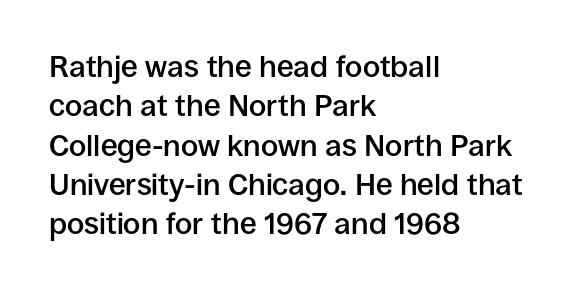
{"serif": "no", "italic": "no", "bold": "semi", "weight": "semibold", "width": "normal", "stroke_contrast": "low", "x_height": "large", "monospaced": "no", "underline": "no", "align": "left", "line_spacing": "normal", "line_spacing_ratio": 1.31, "letter_spacing": "normal", "letter_spacing_em": 0.0, "glyph_px": 30}
